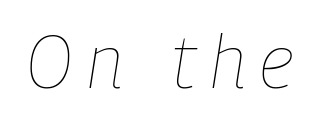
Letter spacing: wide. Italic? Definitely — the glyphs are oblique. The specimen omits any rule beneath the text block's lines. You could not count columns in this text — the font is proportionally spaced. On a weight scale, this lands at 450 or below.
